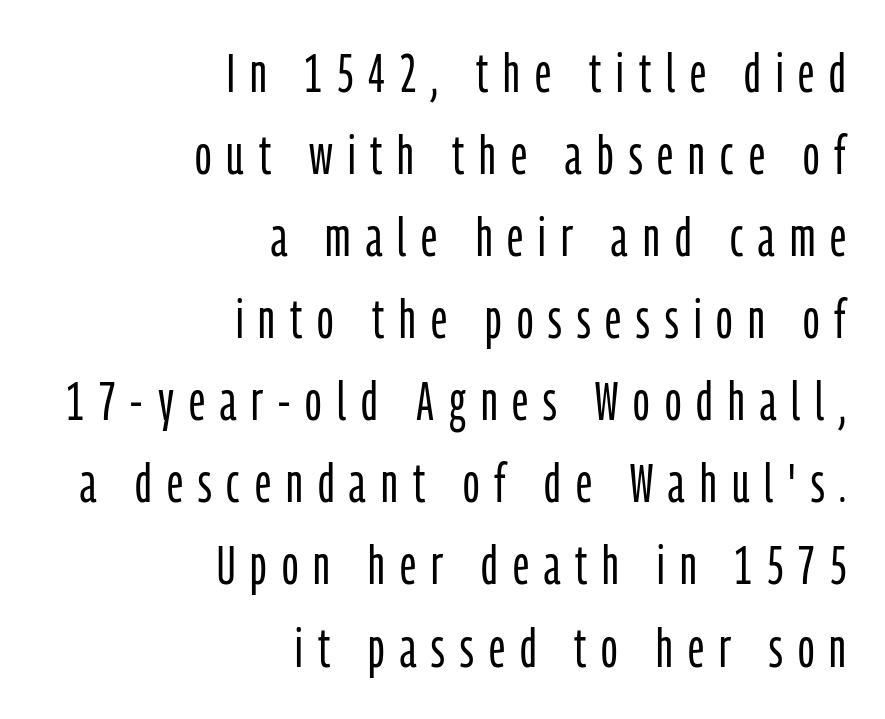
{"serif": "no", "italic": "no", "bold": "no", "weight": "light", "width": "condensed", "stroke_contrast": "low", "x_height": "medium", "monospaced": "no", "underline": "no", "align": "right", "line_spacing": "normal", "line_spacing_ratio": 1.52, "letter_spacing": "wide", "letter_spacing_em": 0.28, "glyph_px": 54}
